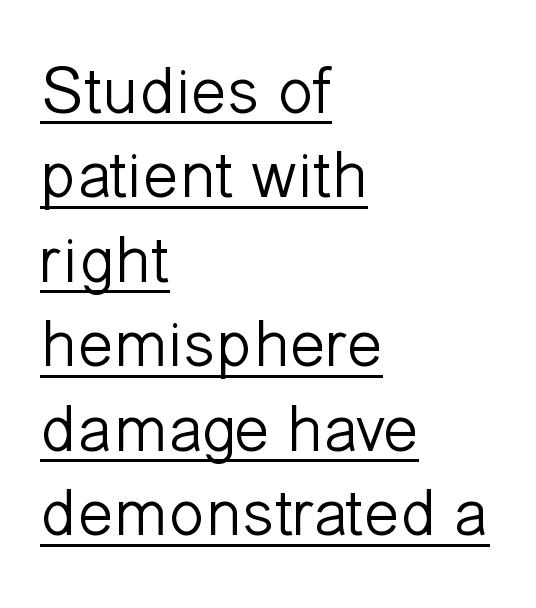
Every stem runs plumb, perpendicular to the baseline. Students, note that the glyphs here touch the page at normal intervals. Which margin do the lines hug? The left one — the right edge is uneven. What decoration does the sample have? An underline. The glyphs in this specimen are sans serif.
